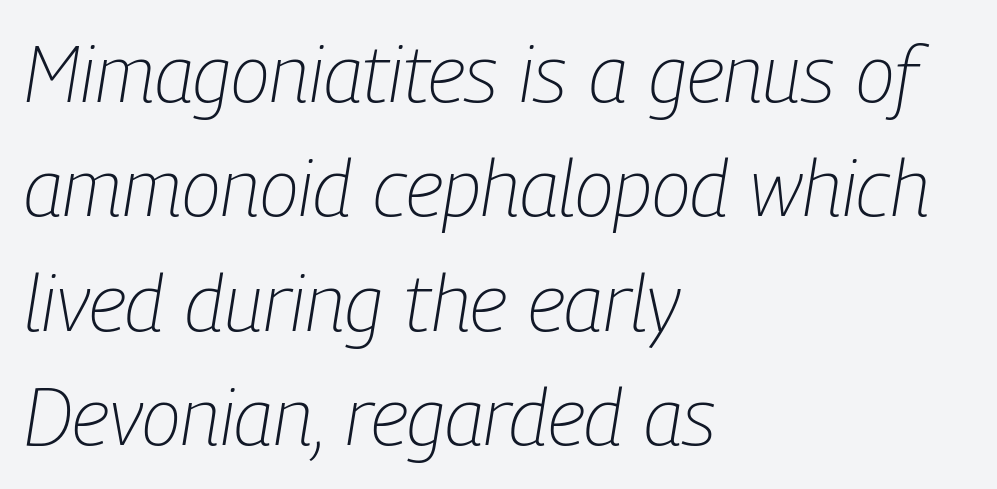
Q: Is the text bold? A: No.
Q: Is the text italic (slanted)? A: Yes, it leans right by about 9 degrees.
Q: Is the text underlined? A: No.
Q: How is the paragraph aligned? A: Left-aligned.
Q: Is the spacing between letters normal or unusually wide? A: Normal.
Q: Is the spacing between lines tight, normal or loose? A: Normal.
Q: Width (condensed, normal, or wide)? A: Condensed.
Q: Stroke contrast? A: Low.
Q: x-height? A: Medium.
Q: Monospaced? A: No.
